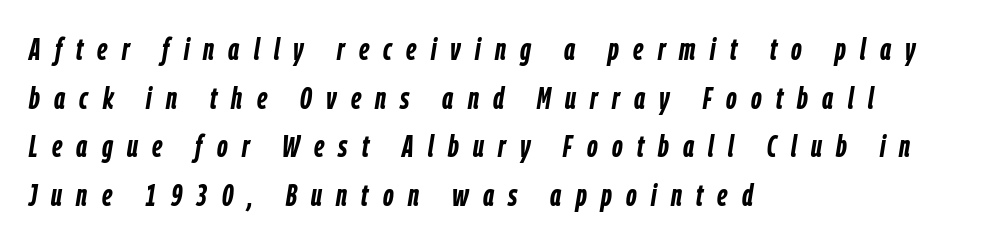
Q: Is the text bold? A: Yes.
Q: Is the text italic (slanted)? A: Yes, it leans right by about 9 degrees.
Q: Is the text underlined? A: No.
Q: How is the paragraph aligned? A: Left-aligned.
Q: Is the spacing between letters normal or unusually wide? A: Unusually wide.
Q: Is the spacing between lines tight, normal or loose? A: Normal.
Q: Width (condensed, normal, or wide)? A: Condensed.
Q: Stroke contrast? A: Low.
Q: x-height? A: Medium.
Q: Monospaced? A: No.
